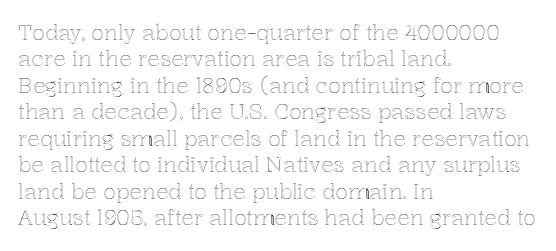
Q: Is the text italic (slanted)? A: No, it is upright.
Q: Is the text underlined? A: No.
Q: How is the paragraph aligned? A: Left-aligned.
Q: Is the spacing between letters normal or unusually wide? A: Normal.
Q: Is the spacing between lines tight, normal or loose? A: Normal.
